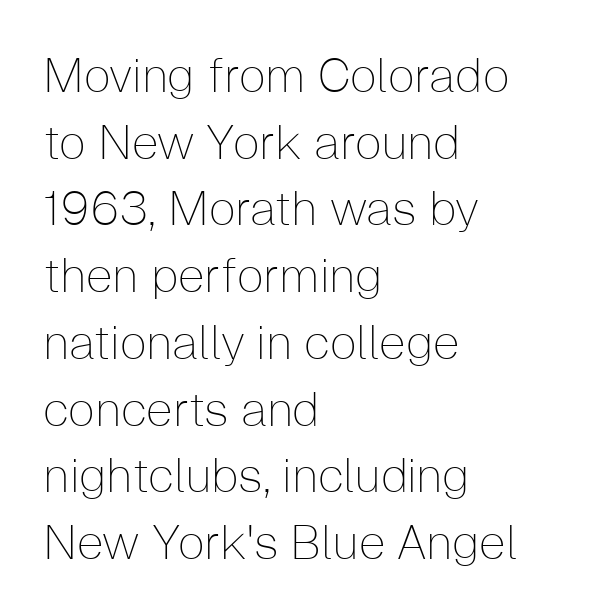
The image shows 48 px thin sans-serif type, upright; set left-aligned, normal line spacing (1.39x), normal letter spacing, not underlined; low stroke contrast and a medium x-height.
